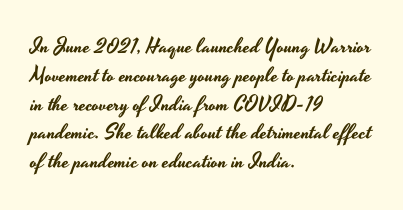
{"underline": "no", "align": "left", "line_spacing": "normal", "line_spacing_ratio": 1.37, "letter_spacing": "normal", "letter_spacing_em": 0.0, "glyph_px": 21}
